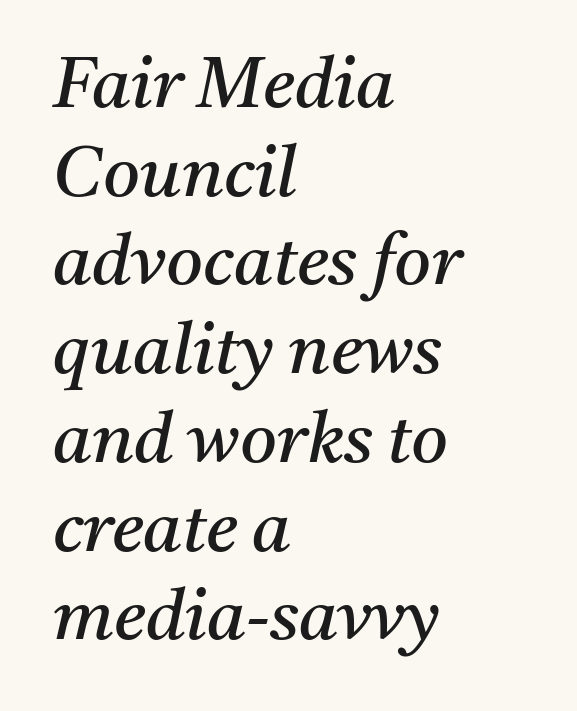
Q: Is the text bold? A: No.
Q: Is the text italic (slanted)? A: Yes, it leans right by about 11 degrees.
Q: Is the typeface a serif or a sans-serif typeface? A: Serif.
Q: Is the text underlined? A: No.
Q: How is the paragraph aligned? A: Left-aligned.
Q: Is the spacing between letters normal or unusually wide? A: Normal.
Q: Is the spacing between lines tight, normal or loose? A: Normal.
Q: Width (condensed, normal, or wide)? A: Normal.
Q: Stroke contrast? A: Medium.
Q: x-height? A: Medium.
Q: Monospaced? A: No.
